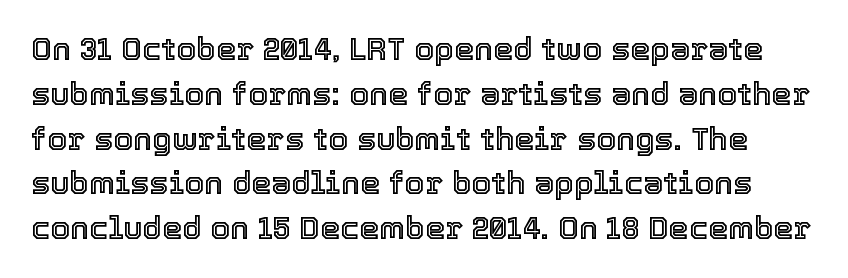
Q: Is the text italic (slanted)? A: No, it is upright.
Q: Is the text underlined? A: No.
Q: Is the spacing between letters normal or unusually wide? A: Normal.
Q: Is the spacing between lines tight, normal or loose? A: Normal.
Q: Width (condensed, normal, or wide)? A: Normal.
Q: x-height? A: Medium.
Q: Monospaced? A: No.
